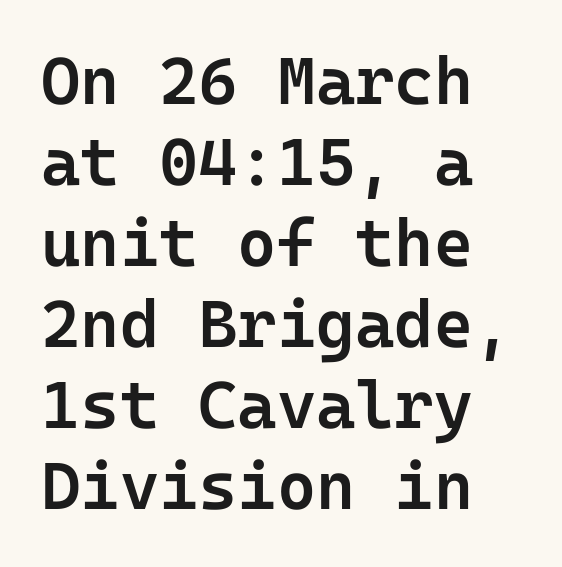
The ragged edge is on the right, which tells us the setting is flush left. Grotesque or geometric, the face here clearly has no serifs. Is there any slant? The stems are plumb. The passage shown has conventional tracking throughout. Set as a demibold, roughly 600 on the weight scale. Descenders are the only things crossing below the line.
